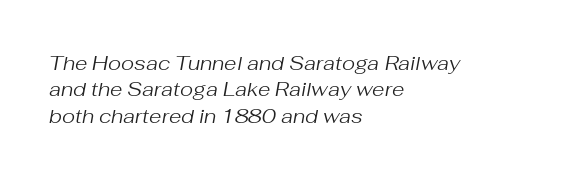
{"italic": "yes", "lean": "right", "slant_degrees": 10, "bold": "no", "underline": "no", "align": "left", "line_spacing": "normal", "line_spacing_ratio": 1.32, "letter_spacing": "normal", "letter_spacing_em": 0.0, "glyph_px": 20}
